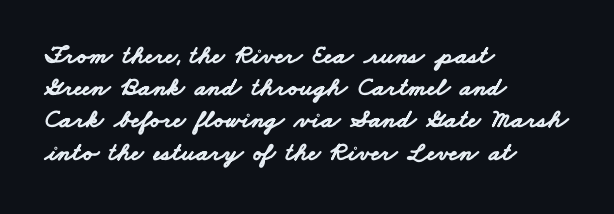
Q: Is the text bold? A: Yes.
Q: Is the text underlined? A: No.
Q: How is the paragraph aligned? A: Left-aligned.
Q: Is the spacing between letters normal or unusually wide? A: Normal.
